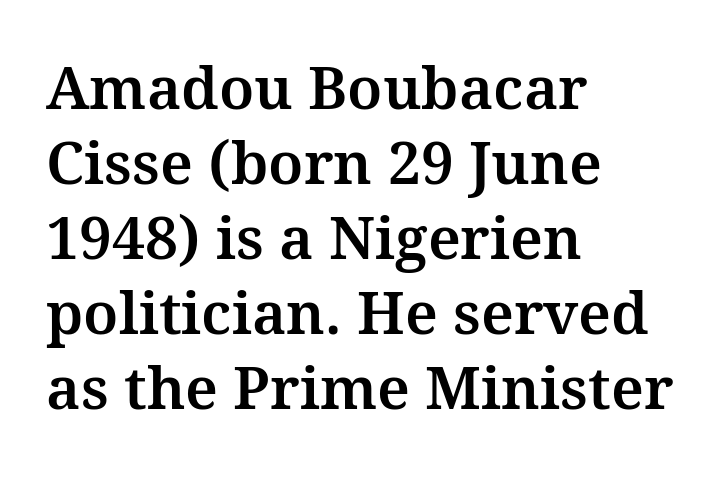
The image shows 59 px serif type, upright; set left-aligned, normal line spacing (1.27x), normal letter spacing, not underlined; medium stroke contrast and a medium x-height.
